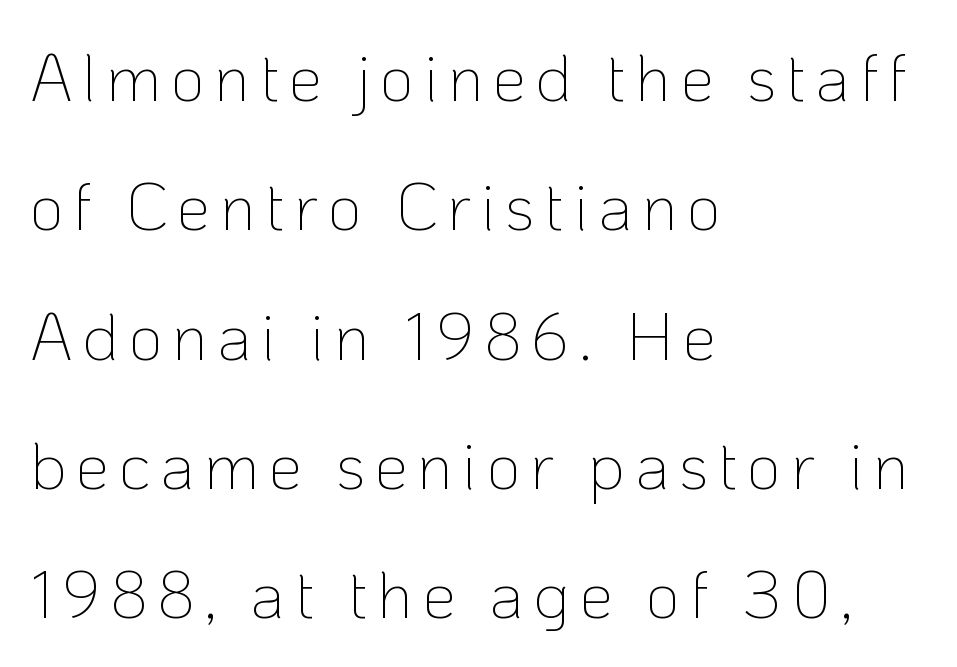
Q: Is the text bold? A: No.
Q: Is the text italic (slanted)? A: No, it is upright.
Q: Is the typeface a serif or a sans-serif typeface? A: Sans-serif.
Q: Is the text underlined? A: No.
Q: How is the paragraph aligned? A: Left-aligned.
Q: Is the spacing between lines tight, normal or loose? A: Loose.
Q: Width (condensed, normal, or wide)? A: Normal.
Q: Stroke contrast? A: Low.
Q: x-height? A: Medium.
Q: Monospaced? A: No.
